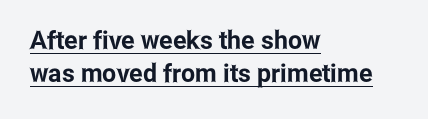
The image shows 25 px text type, upright; set left-aligned, normal line spacing (1.32x), normal letter spacing, underlined.
